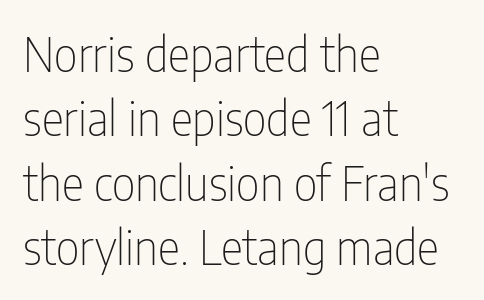
{"serif": "no", "italic": "no", "bold": "no", "weight": "thin", "width": "condensed", "stroke_contrast": "low", "x_height": "medium", "monospaced": "no", "underline": "no", "align": "left", "line_spacing": "normal", "line_spacing_ratio": 1.37, "letter_spacing": "normal", "letter_spacing_em": 0.0, "glyph_px": 47}
